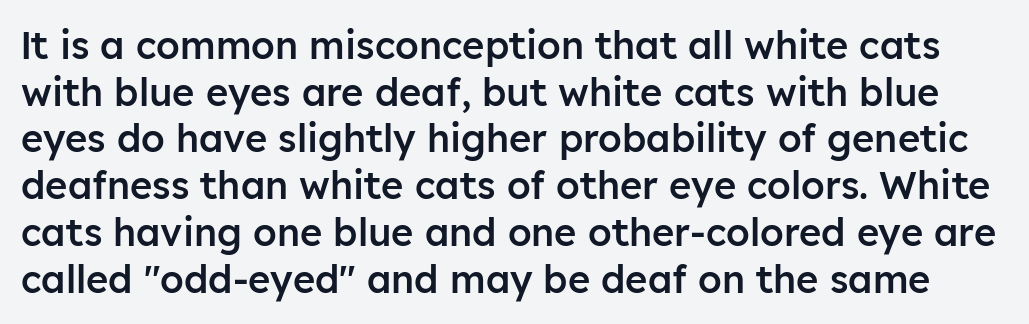
The image shows 38 px semibold sans-serif type, upright; set line spacing 1.23x, normal letter spacing, not underlined; low stroke contrast and a medium x-height.
